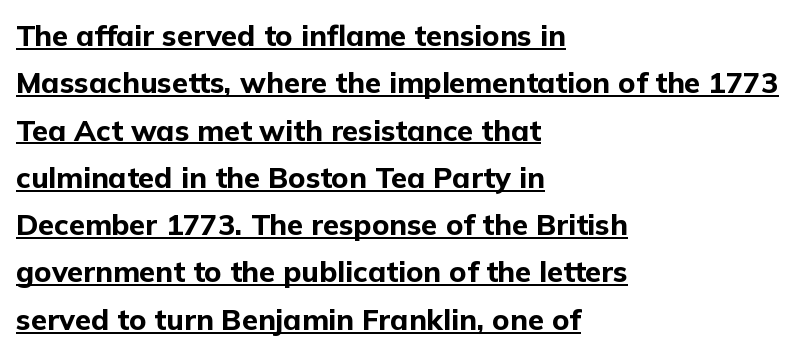
Students, this is bold: see how much ink each stroke carries. Nope, no serifs anywhere on these letters. Here the designer chose a conventional face with non-uniform glyph widths. The text block is weighted toward the left margin, trailing off unevenly rightward. Between one letter and the next there's only the usual sliver of space.
